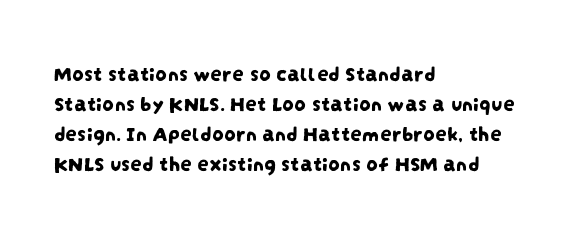
Q: Is the text underlined? A: No.
Q: How is the paragraph aligned? A: Left-aligned.
Q: Is the spacing between letters normal or unusually wide? A: Normal.
Q: Is the spacing between lines tight, normal or loose? A: Normal.
